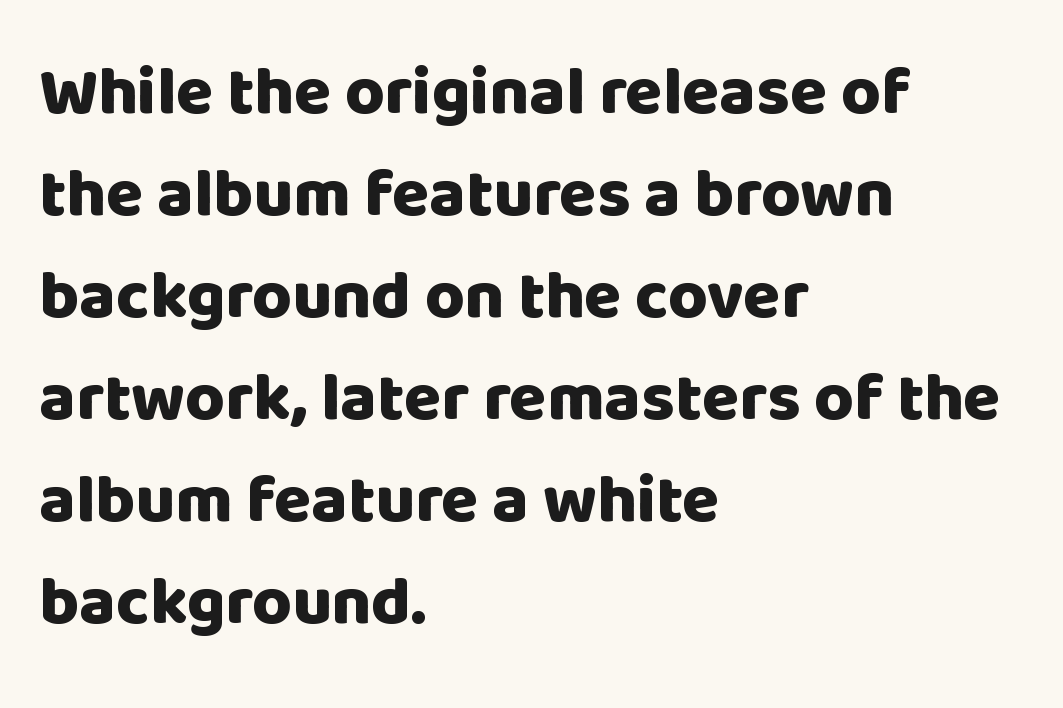
The image shows 68 px heavy sans-serif type, upright; set left-aligned, normal line spacing (1.5x), normal letter spacing, not underlined; low stroke contrast and a large x-height.
